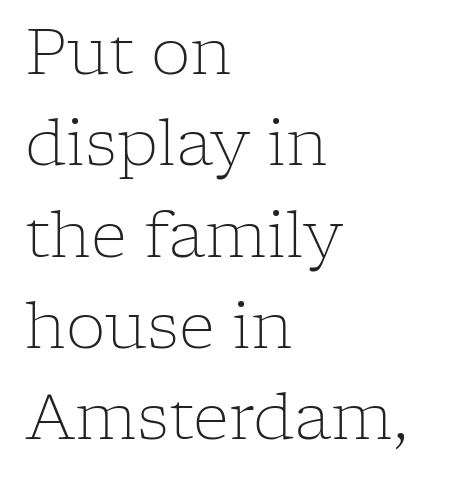
Does the copy run flush right? No — it runs flush left. Words float on clear page, feet unadorned. Horizontal bands of white between lines are of average thickness. Are there feet on the stems? There are — it's a serif. The letters sit at their default tracking, neither squeezed nor spread. The strokes carry an ordinary text weight at most.
